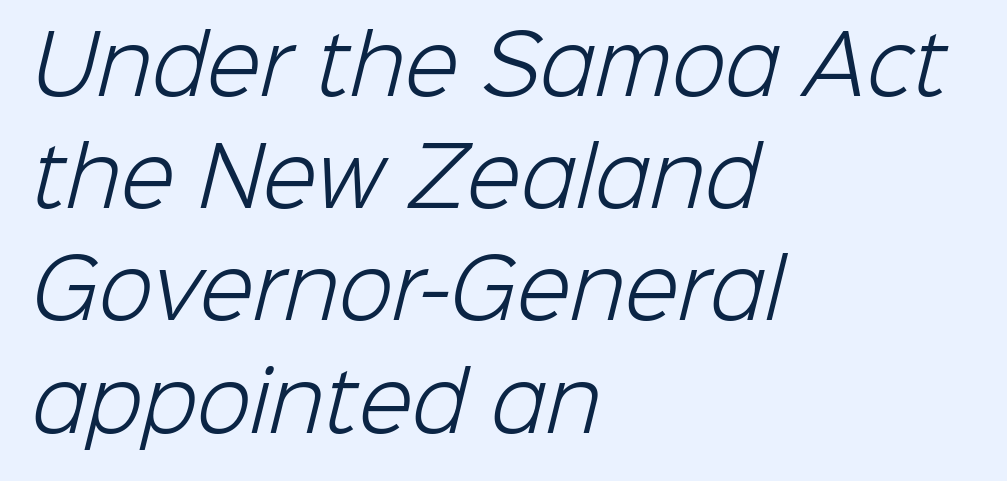
Check the space under the baseline: it is left empty. A normal amount of white space separates one row of letters from the next. Each word holds together tightly as a unit, with standard inter-letter gaps. Reading down the block, your eye returns to a fixed left position each line. Do the characters align in a grid? No, the font is proportional. The type family on display is of the sans-serif kind.
